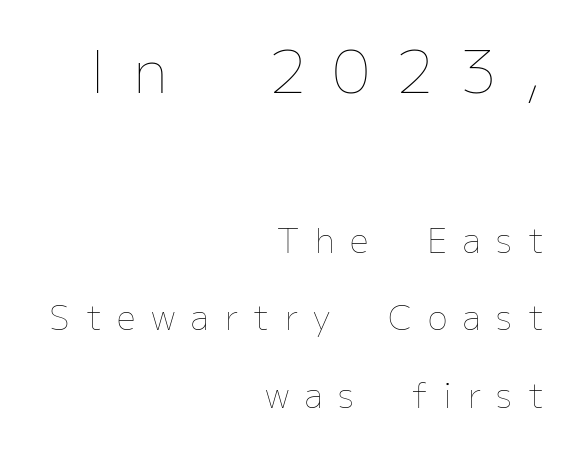
Q: Is the text bold? A: No.
Q: Is the text italic (slanted)? A: No, it is upright.
Q: Is the text underlined? A: No.
Q: How is the paragraph aligned? A: Right-aligned.
Q: Is the spacing between letters normal or unusually wide? A: Unusually wide.
Q: Is the spacing between lines tight, normal or loose? A: Loose.
Q: Which block of text is set in a larger size, the first (top) or the second (bottom)? A: The first (top) one.
Q: Width (condensed, normal, or wide)? A: Normal.
Q: Stroke contrast? A: Low.
Q: x-height? A: Medium.
Q: Monospaced? A: No.
